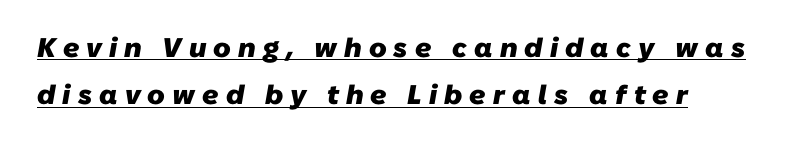
Q: Is the text bold? A: Yes.
Q: Is the text underlined? A: Yes.
Q: How is the paragraph aligned? A: Left-aligned.
Q: Is the spacing between letters normal or unusually wide? A: Unusually wide.
